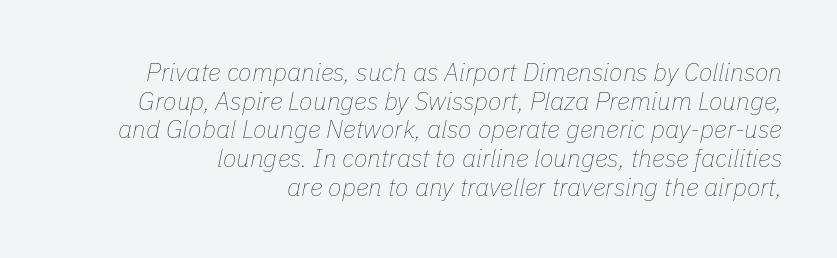
{"italic": "yes", "lean": "right", "slant_degrees": 11, "bold": "no", "underline": "no", "align": "right", "line_spacing": "tight", "line_spacing_ratio": 1.15, "letter_spacing": "normal", "letter_spacing_em": 0.0, "glyph_px": 25}
